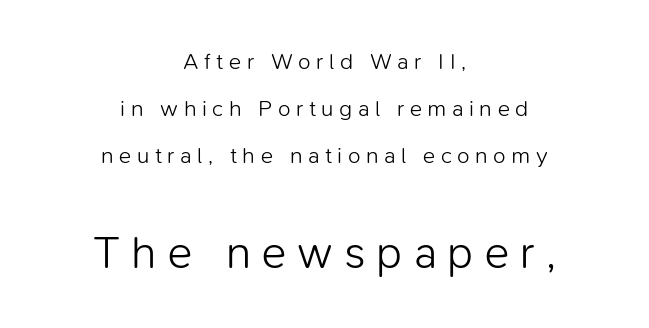
The image shows 46 px light sans-serif type, upright; set centered, loose line spacing (2.04x), unusually wide letter spacing (+0.24 em), not underlined; the second (bottom) block is 2.0x larger; low stroke contrast and a medium x-height.
